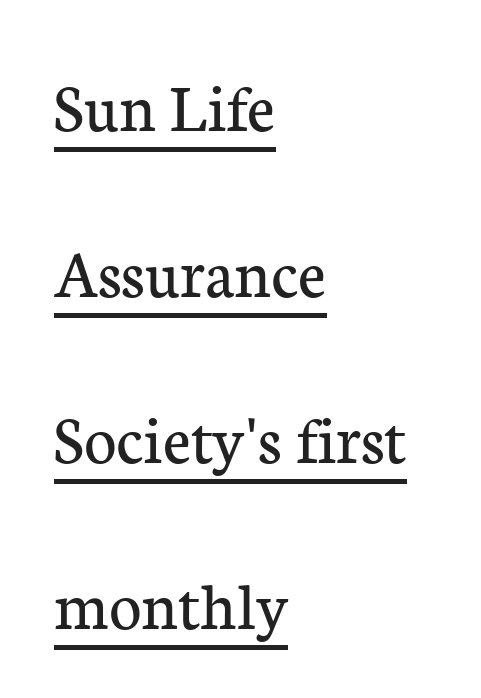
The image shows 70 px regular-weight serif type, upright; set left-aligned, loose line spacing (2.37x), normal letter spacing, underlined; low stroke contrast and a medium x-height.
